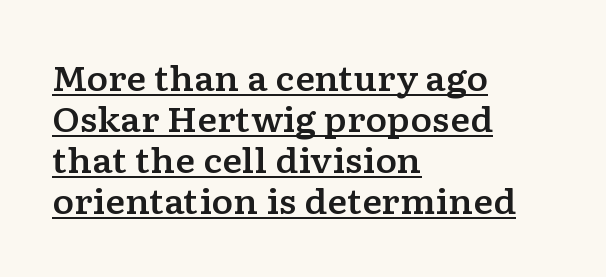
The face used here is proportionally spaced, like ordinary book or web type. The typography opts for an upright posture over an oblique one. Leftover space on each line is placed entirely after the last word. Does extra space separate the letters? No, they use regular spacing.
